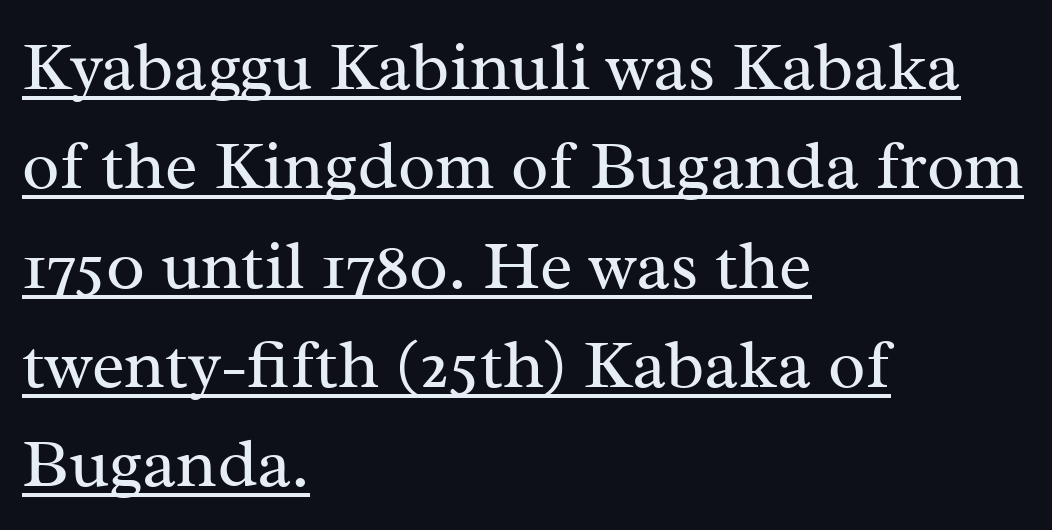
{"serif": "yes", "italic": "no", "bold": "no", "weight": "regular", "width": "normal", "stroke_contrast": "medium", "x_height": "medium", "monospaced": "no", "underline": "yes", "align": "left", "line_spacing": "normal", "line_spacing_ratio": 1.44, "letter_spacing": "normal", "letter_spacing_em": 0.0, "glyph_px": 69}
